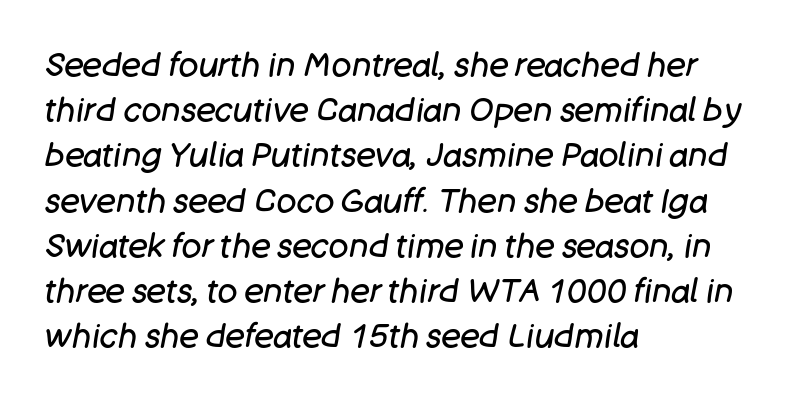
The image shows 33 px regular-weight type, italic (leaning right); set left-aligned, normal line spacing (1.37x), normal letter spacing, not underlined; low stroke contrast and a large x-height.
